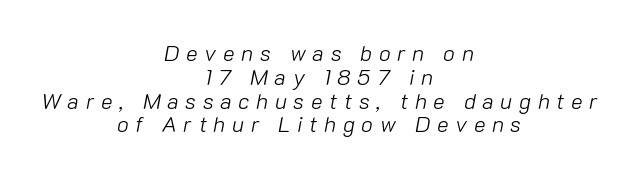
Characters are canted at an angle relative to the baseline's perpendicular. The lines in this sample share a center point and differ in where they start and stop. Bold? No — there's no thickening of the strokes. Characters follow at a spacing far wider than the type designer built in. What's the leading like? Squeezed, with rows nearly overlapping.
